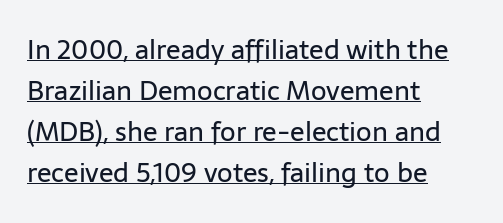
Q: Is the text bold? A: No.
Q: Is the text italic (slanted)? A: No, it is upright.
Q: Is the text underlined? A: Yes.
Q: How is the paragraph aligned? A: Left-aligned.
Q: Is the spacing between letters normal or unusually wide? A: Normal.
Q: Is the spacing between lines tight, normal or loose? A: Normal.
